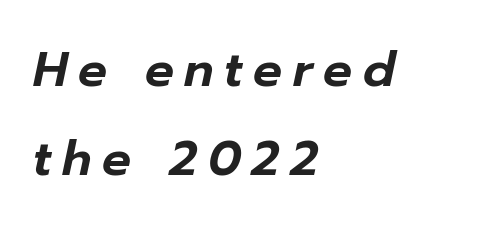
Q: Is the text italic (slanted)? A: Yes, it leans right by about 12 degrees.
Q: Is the text underlined? A: No.
Q: How is the paragraph aligned? A: Left-aligned.
Q: Is the spacing between letters normal or unusually wide? A: Unusually wide.
Q: Width (condensed, normal, or wide)? A: Normal.
Q: Stroke contrast? A: Low.
Q: x-height? A: Medium.
Q: Monospaced? A: No.
